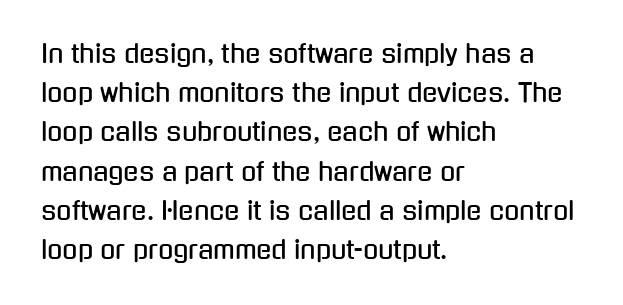
The image shows 25 px text type, upright; set left-aligned, normal line spacing (1.57x), normal letter spacing, not underlined.
